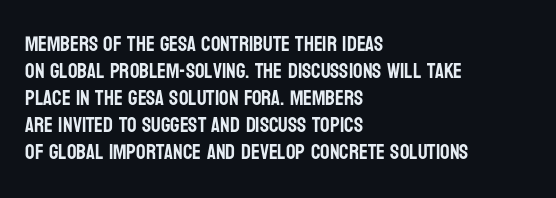
Q: Is the text italic (slanted)? A: No, it is upright.
Q: Is the text underlined? A: No.
Q: How is the paragraph aligned? A: Left-aligned.
Q: Is the spacing between letters normal or unusually wide? A: Normal.
Q: Is the spacing between lines tight, normal or loose? A: Normal.
